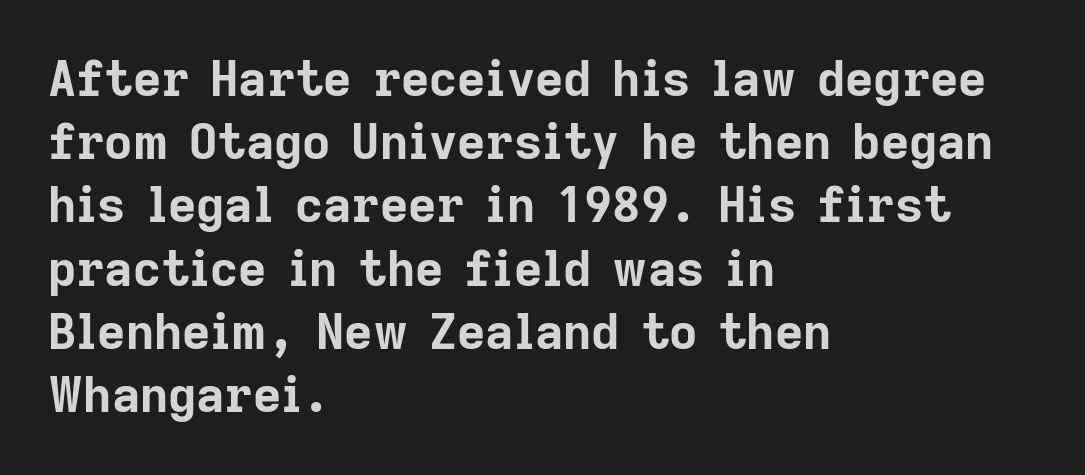
{"serif": "no", "italic": "no", "bold": "yes", "weight": "bold", "width": "normal", "stroke_contrast": "low", "x_height": "medium", "monospaced": "no", "underline": "no", "align": "left", "line_spacing": "normal", "line_spacing_ratio": 1.29, "letter_spacing": "normal", "letter_spacing_em": 0.0, "glyph_px": 49}
